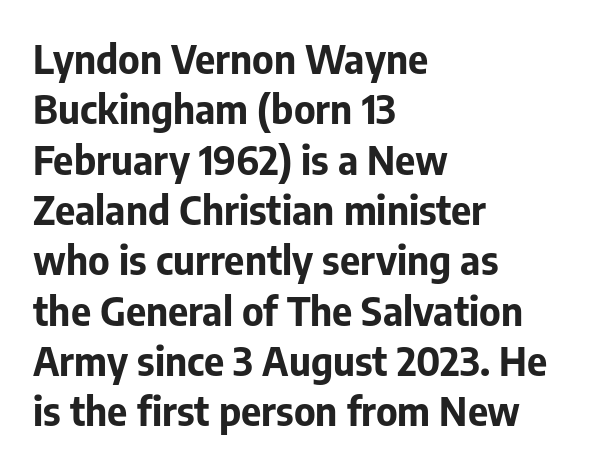
{"serif": "no", "italic": "no", "bold": "yes", "weight": "bold", "width": "normal", "stroke_contrast": "low", "x_height": "medium", "monospaced": "no", "underline": "no", "align": "left", "line_spacing": "normal", "line_spacing_ratio": 1.29, "letter_spacing": "normal", "letter_spacing_em": 0.0, "glyph_px": 39}
